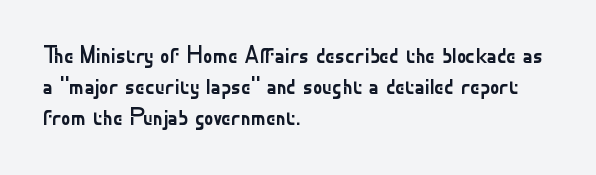
The image shows 24 px text type, upright; set left-aligned, normal line spacing (1.29x), normal letter spacing, not underlined.
